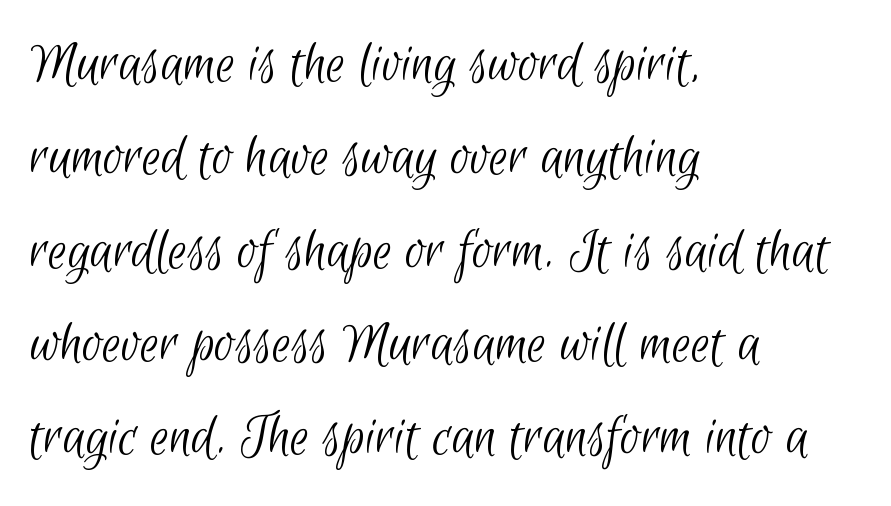
Q: Is the text bold? A: No.
Q: Is the typeface a serif or a sans-serif typeface? A: Sans-serif.
Q: Is the text underlined? A: No.
Q: How is the paragraph aligned? A: Left-aligned.
Q: Is the spacing between letters normal or unusually wide? A: Normal.
Q: Is the spacing between lines tight, normal or loose? A: Normal.
Q: Width (condensed, normal, or wide)? A: Condensed.
Q: Stroke contrast? A: Low.
Q: x-height? A: Small.
Q: Monospaced? A: No.
